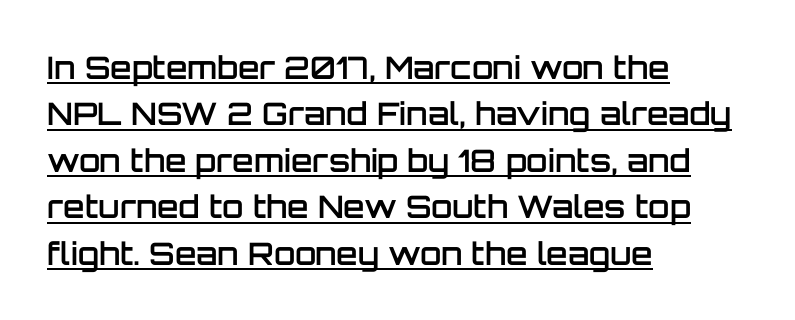
Each letter keeps its own natural width here, so spacing adapts to shape. The letters carry no serifs — their stems end cleanly without finishing strokes. The vertical gap from one line to the next is medium. The strokes are fattened partway — semibold, not bold.
